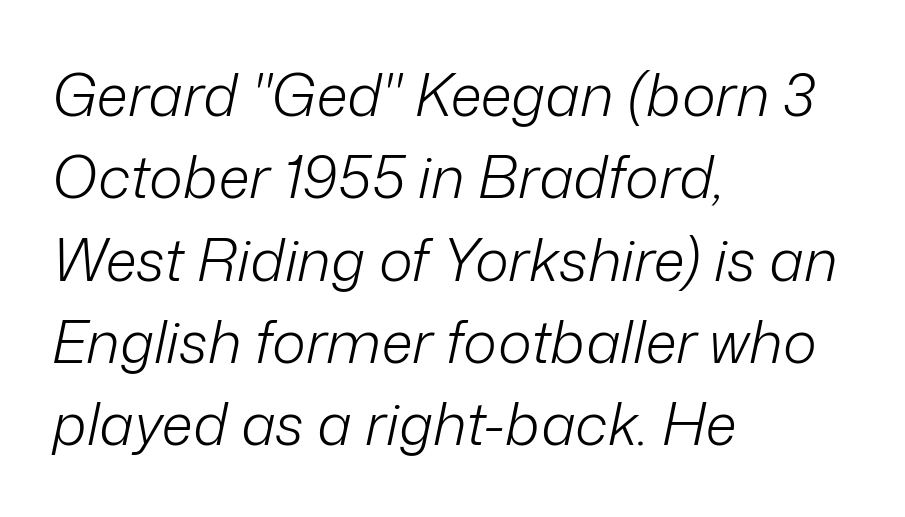
Decoration check: the copy has no underline. A quiet, ordinary-to-light weight characterises the typeface. The axis of the letterforms is tilted away from vertical. The horizontal fit of the characters is conventional and even. Notice how descenders clear the ascenders below comfortably — that's standard leading. Typeset ragged right — the left edge is the straight one.
